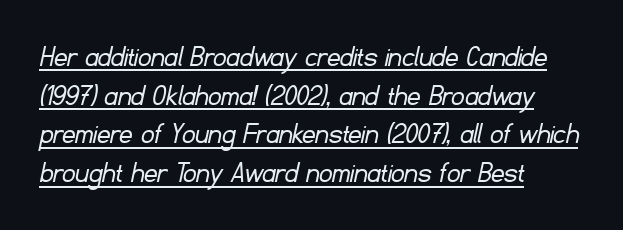
Q: Is the text bold? A: No.
Q: Is the typeface a serif or a sans-serif typeface? A: Sans-serif.
Q: Is the text underlined? A: Yes.
Q: How is the paragraph aligned? A: Left-aligned.
Q: Is the spacing between letters normal or unusually wide? A: Normal.
Q: Width (condensed, normal, or wide)? A: Normal.
Q: Stroke contrast? A: Low.
Q: x-height? A: Small.
Q: Monospaced? A: No.
